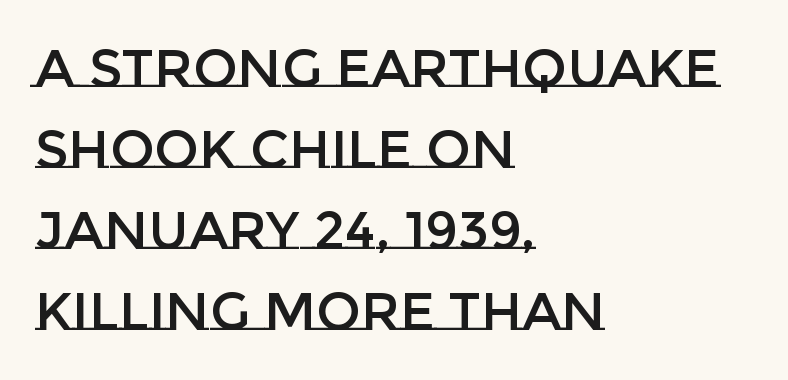
The image shows 53 px text type, upright; set left-aligned, normal line spacing (1.53x), normal letter spacing, not underlined; low stroke contrast and a large x-height.
